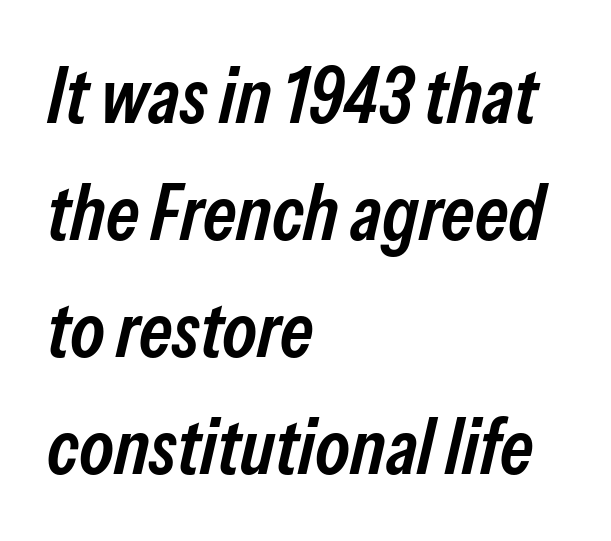
The image shows 78 px semibold, condensed type, italic (leaning right); set left-aligned, normal line spacing (1.5x), normal letter spacing, not underlined; low stroke contrast and a medium x-height.
